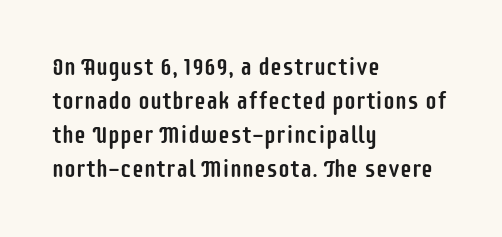
Q: Is the text italic (slanted)? A: No, it is upright.
Q: Is the text underlined? A: No.
Q: How is the paragraph aligned? A: Left-aligned.
Q: Is the spacing between letters normal or unusually wide? A: Normal.
Q: Is the spacing between lines tight, normal or loose? A: Normal.
